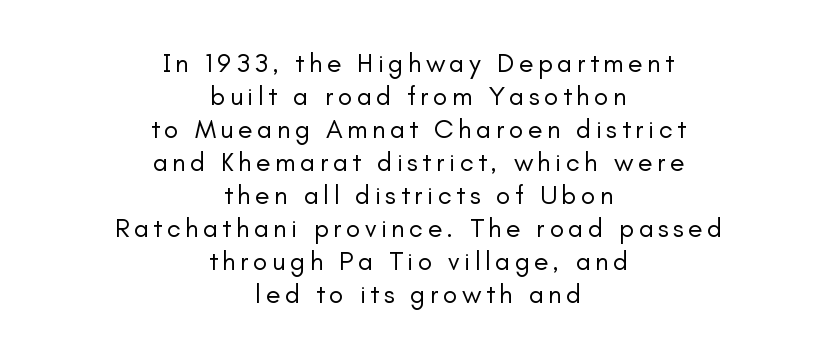
A typesetter would mark this as roman, not italic. No extra ink here — the face is not bold. Horizontal alignment here is central, giving a formal, balanced look. The words here are not underlined.
